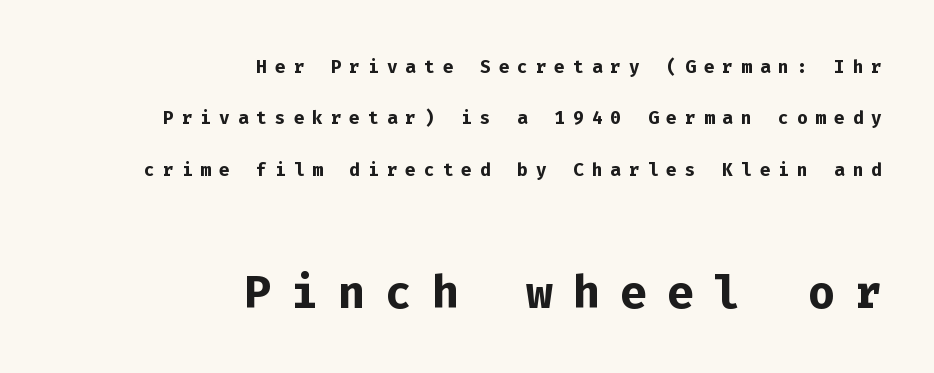
These lines are rendered in a fixed-pitch font. This sample is right-justified, so line beginnings fall wherever the words allow. Plenty of ink on the page — the face is bold. Reading down the column, the eye jumps a long way to each next line. The passage shown is not underscored anywhere.
